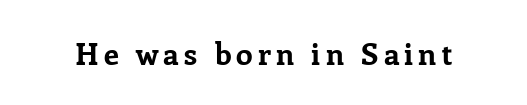
Q: Is the text bold? A: Yes.
Q: Is the text italic (slanted)? A: No, it is upright.
Q: Is the typeface a serif or a sans-serif typeface? A: Serif.
Q: Is the text underlined? A: No.
Q: Width (condensed, normal, or wide)? A: Normal.
Q: Stroke contrast? A: Low.
Q: x-height? A: Medium.
Q: Monospaced? A: No.
